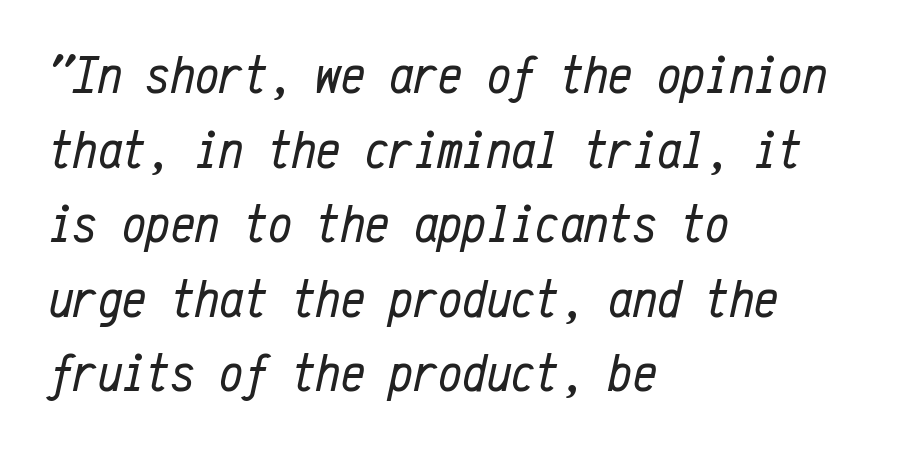
The image shows 54 px regular-weight, condensed type, italic (leaning right), monospaced; set left-aligned, normal line spacing (1.38x), normal letter spacing, not underlined; low stroke contrast and a medium x-height.
